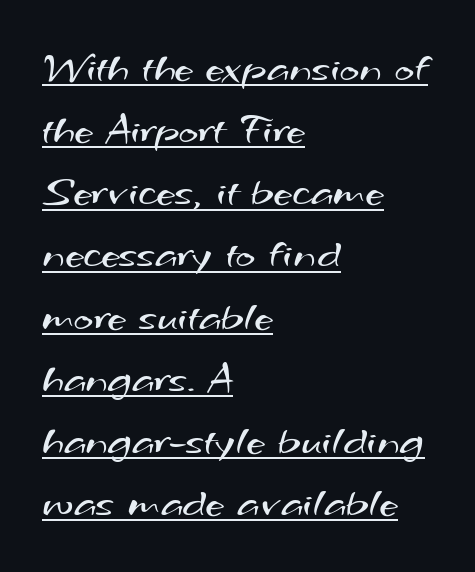
The image shows 42 px regular-weight, wide sans-serif type; set left-aligned, normal line spacing (1.48x), normal letter spacing, underlined; medium stroke contrast and a small x-height.
